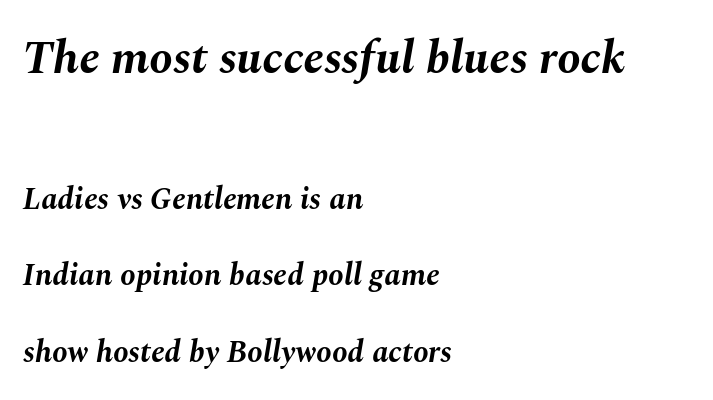
The image shows 47 px bold type, italic (leaning right); set left-aligned, loose line spacing (2.46x), normal letter spacing, not underlined; the first (top) block is 1.52x larger; medium stroke contrast and a medium x-height.
